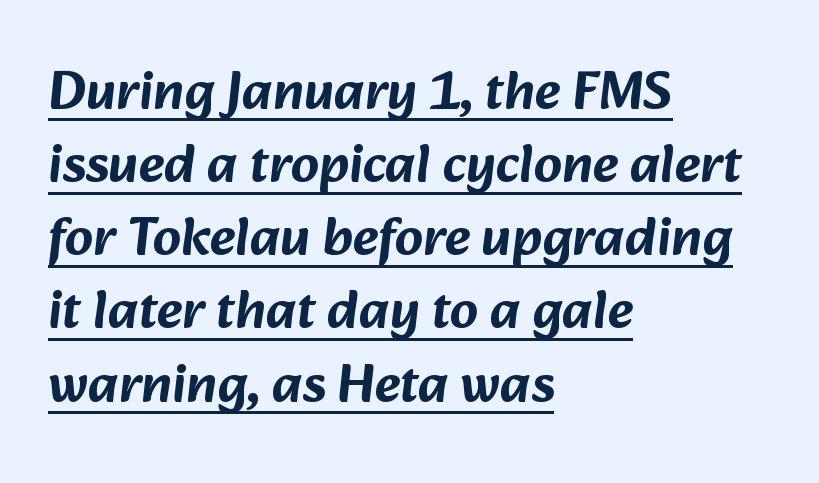
Q: Is the typeface a serif or a sans-serif typeface? A: Sans-serif.
Q: Is the text underlined? A: Yes.
Q: How is the paragraph aligned? A: Left-aligned.
Q: Is the spacing between letters normal or unusually wide? A: Normal.
Q: Is the spacing between lines tight, normal or loose? A: Normal.
Q: Width (condensed, normal, or wide)? A: Normal.
Q: Stroke contrast? A: Low.
Q: x-height? A: Medium.
Q: Monospaced? A: No.
